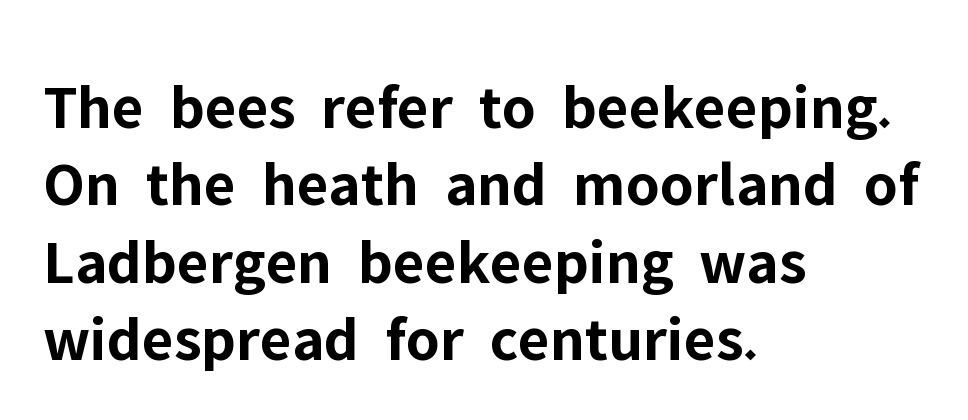
The image shows 64 px bold sans-serif type, upright; set left-aligned, line spacing 1.21x, normal letter spacing, not underlined; low stroke contrast and a medium x-height.
